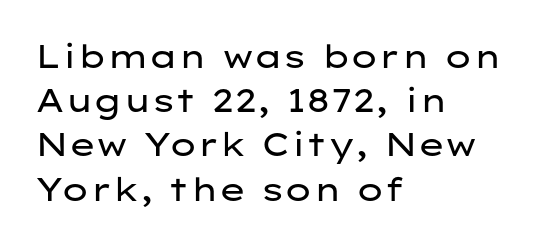
Q: Is the text bold? A: No.
Q: Is the text italic (slanted)? A: No, it is upright.
Q: Is the typeface a serif or a sans-serif typeface? A: Sans-serif.
Q: Is the text underlined? A: No.
Q: How is the paragraph aligned? A: Left-aligned.
Q: Is the spacing between letters normal or unusually wide? A: Normal.
Q: Is the spacing between lines tight, normal or loose? A: Normal.
Q: Width (condensed, normal, or wide)? A: Wide.
Q: Stroke contrast? A: Low.
Q: x-height? A: Medium.
Q: Monospaced? A: No.
